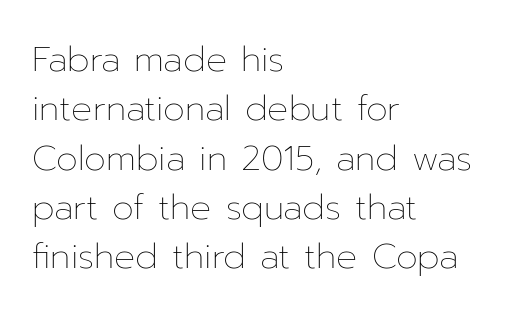
{"italic": "no", "bold": "no", "weight": "thin", "width": "normal", "stroke_contrast": "low", "x_height": "medium", "monospaced": "no", "underline": "no", "align": "left", "line_spacing": "normal", "line_spacing_ratio": 1.41, "letter_spacing": "normal", "letter_spacing_em": 0.0, "glyph_px": 35}
